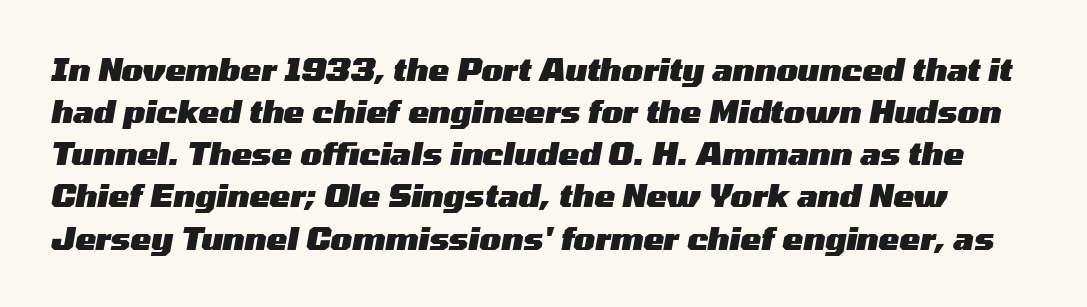
{"italic": "yes", "lean": "right", "slant_degrees": 10, "bold": "yes", "weight": "heavy", "width": "wide", "stroke_contrast": "medium", "x_height": "medium", "monospaced": "no", "underline": "no", "line_spacing": "normal", "line_spacing_ratio": 1.36, "letter_spacing": "normal", "letter_spacing_em": 0.0, "glyph_px": 31}
